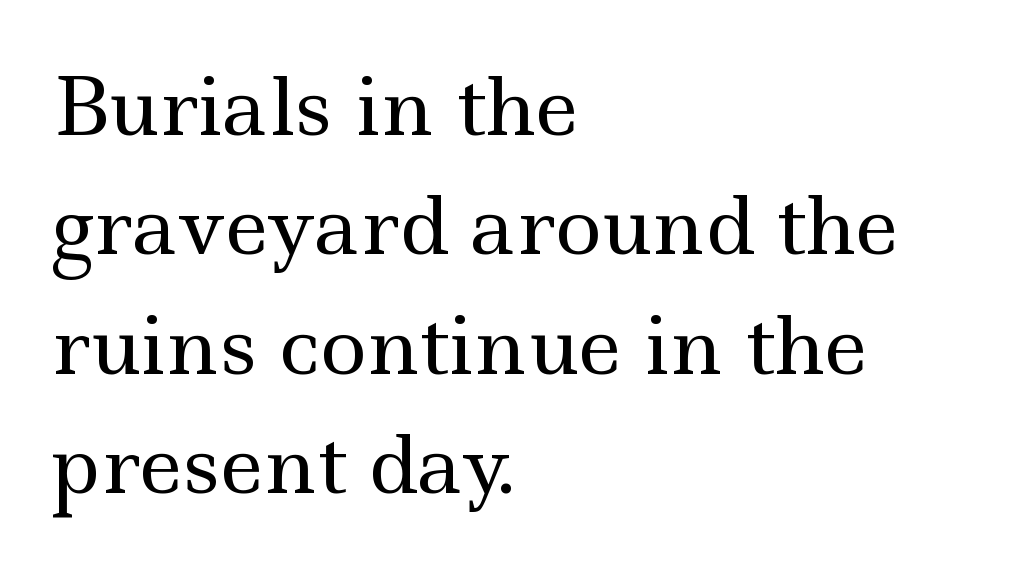
One-word summary of the alignment: left. Unmarked baselines from the first word to the last. This is the regular roman posture of the typeface. The leading is moderate, giving the passage an even texture. Is the letter spacing exaggerated? No — it looks like the ordinary default.
